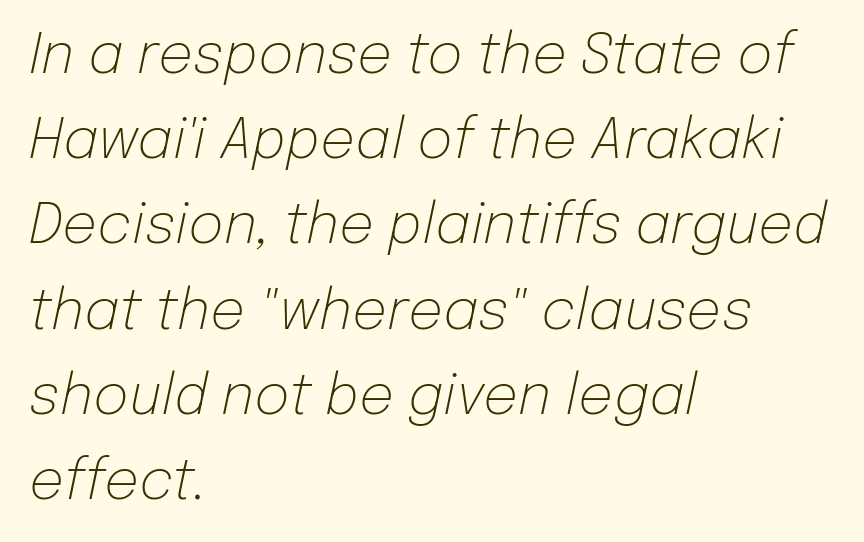
{"italic": "yes", "lean": "right", "slant_degrees": 12, "bold": "no", "weight": "light", "width": "normal", "stroke_contrast": "low", "x_height": "medium", "monospaced": "no", "underline": "no", "align": "left", "line_spacing": "normal", "line_spacing_ratio": 1.55, "letter_spacing": "normal", "letter_spacing_em": 0.0, "glyph_px": 55}
